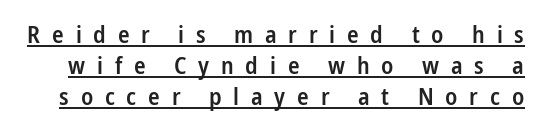
{"italic": "no", "bold": "semi", "underline": "yes", "line_spacing": "normal", "line_spacing_ratio": 1.29, "letter_spacing": "wide", "letter_spacing_em": 0.49, "glyph_px": 24}
